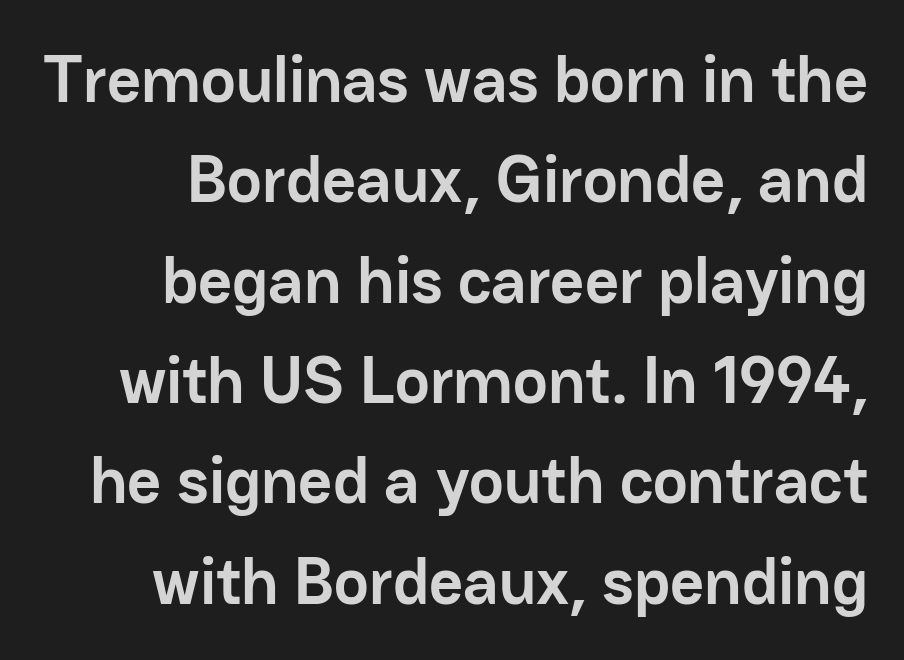
The image shows 66 px semibold sans-serif type, upright; set right-aligned, normal line spacing (1.52x), normal letter spacing, not underlined; low stroke contrast and a medium x-height.
